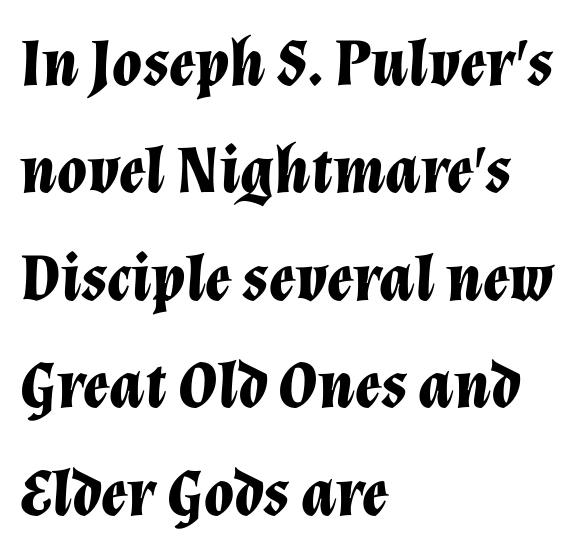
Q: Is the text bold? A: Yes.
Q: Is the text italic (slanted)? A: Yes, it leans right by about 12 degrees.
Q: Is the text underlined? A: No.
Q: How is the paragraph aligned? A: Left-aligned.
Q: Is the spacing between letters normal or unusually wide? A: Normal.
Q: Is the spacing between lines tight, normal or loose? A: Normal.
Q: Width (condensed, normal, or wide)? A: Normal.
Q: Stroke contrast? A: Low.
Q: x-height? A: Medium.
Q: Monospaced? A: No.
